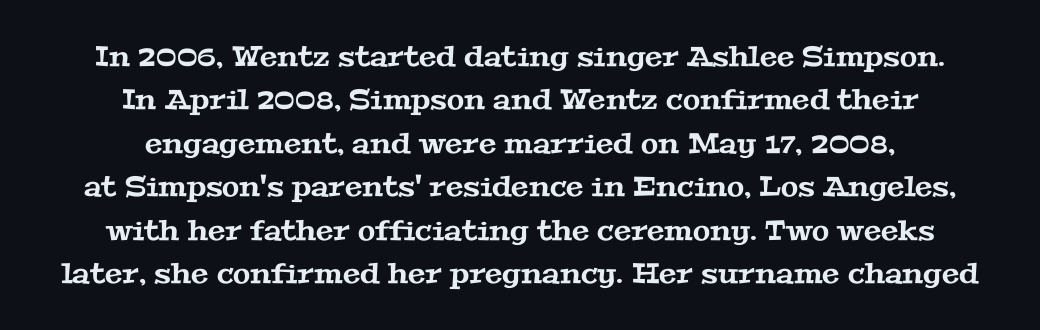
The face used here is seriffed, in the tradition of book romans. Whoever set this chose a conventional vertical rhythm. This sample has the flowing, uneven cadence of proportional lettering. Type without underlining. Is the letter spacing exaggerated? No — it looks like the ordinary default. Leftover space on each line is divided equally before and after the words.
